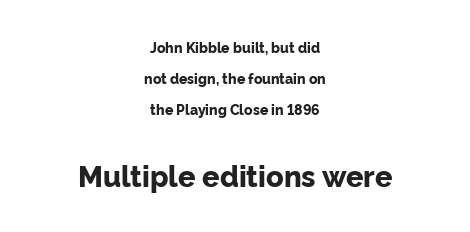
The image shows 29 px bold sans-serif type, upright; set centered, loose line spacing (2.23x), normal letter spacing, not underlined; the second (bottom) block is 2.07x larger; low stroke contrast and a medium x-height.
